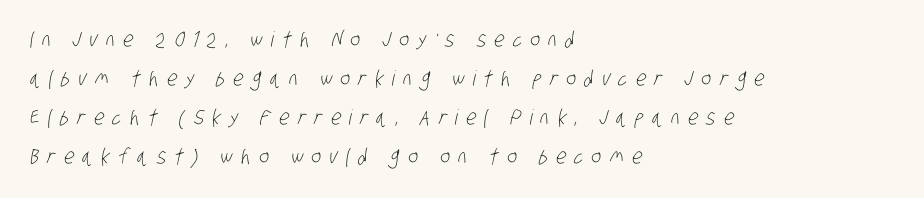
Q: Is the text bold? A: No.
Q: Is the text underlined? A: No.
Q: How is the paragraph aligned? A: Left-aligned.
Q: Is the spacing between letters normal or unusually wide? A: Unusually wide.
